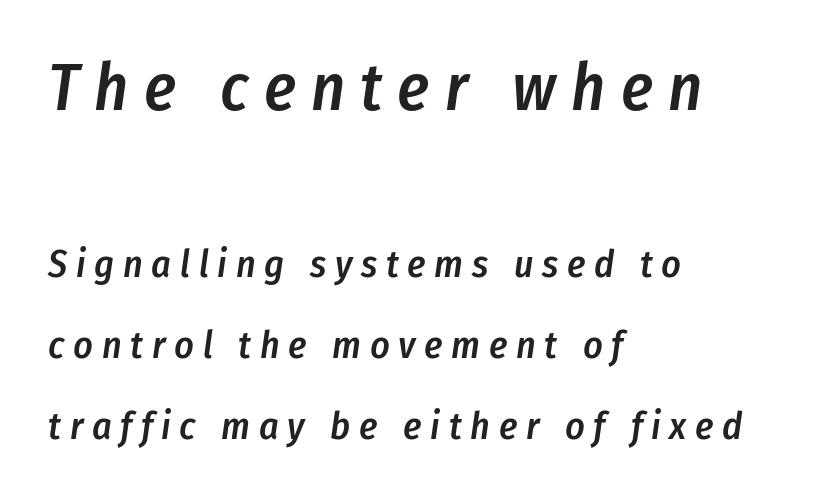
This block would shrink considerably if given ordinary leading; it's expanded now. Unmarked baselines from the first word to the last. Do the characters align in a grid? No, the font is proportional. Each glyph is drawn with semibold strokes, heavier than normal yet not fully bold.
